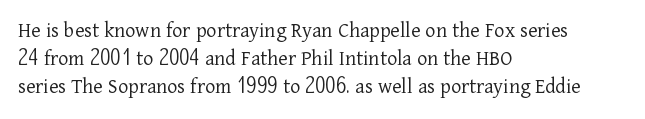
Q: Is the text bold? A: No.
Q: Is the text italic (slanted)? A: No, it is upright.
Q: Is the text underlined? A: No.
Q: How is the paragraph aligned? A: Left-aligned.
Q: Is the spacing between letters normal or unusually wide? A: Normal.
Q: Is the spacing between lines tight, normal or loose? A: Normal.
